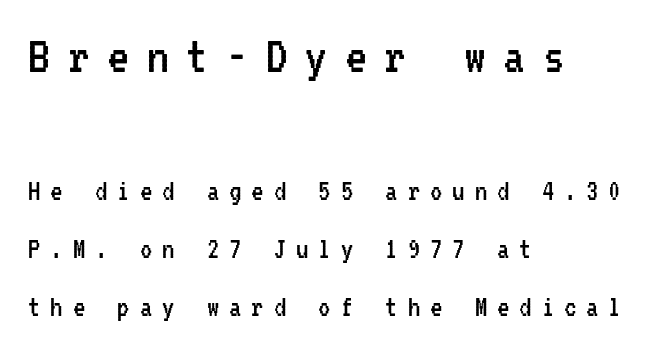
Q: Is the text bold? A: No.
Q: Is the text italic (slanted)? A: No, it is upright.
Q: Is the typeface a serif or a sans-serif typeface? A: Sans-serif.
Q: Is the text underlined? A: No.
Q: How is the paragraph aligned? A: Left-aligned.
Q: Is the spacing between letters normal or unusually wide? A: Unusually wide.
Q: Which block of text is set in a larger size, the first (top) or the second (bottom)? A: The first (top) one.
Q: Width (condensed, normal, or wide)? A: Condensed.
Q: Stroke contrast? A: Low.
Q: x-height? A: Medium.
Q: Monospaced? A: Yes.
